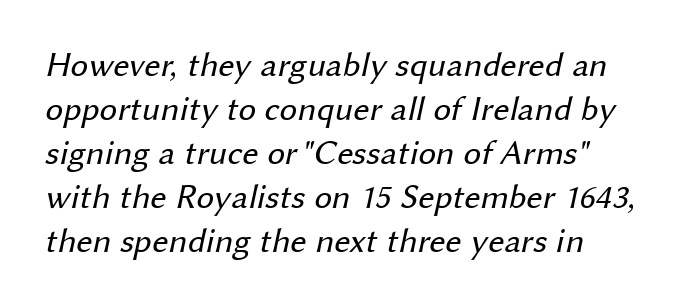
The image shows 35 px regular-weight sans-serif type; set left-aligned, normal line spacing (1.26x), normal letter spacing, not underlined; medium stroke contrast and a medium x-height.
